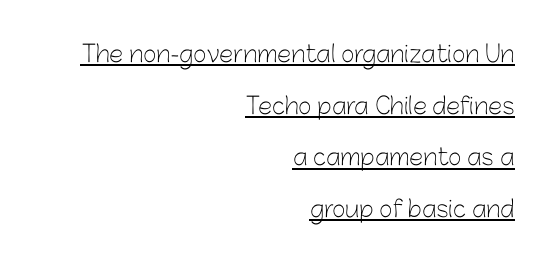
In CSS terms this would be text-align: right. Spacing between characters is what you'd get straight out of the box. Vertically, the passage feels expansive, rows floating well apart. This reads as an unemphasized weight, regular at the heaviest.
